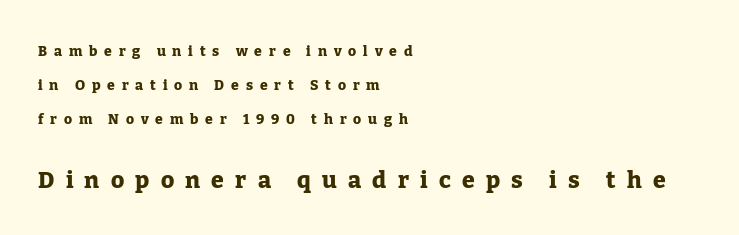
Q: Is the text bold? A: Yes.
Q: Is the text italic (slanted)? A: No, it is upright.
Q: Is the text underlined? A: No.
Q: How is the paragraph aligned? A: Left-aligned.
Q: Is the spacing between letters normal or unusually wide? A: Unusually wide.
Q: Is the spacing between lines tight, normal or loose? A: Loose.
Q: Which block of text is set in a larger size, the first (top) or the second (bottom)? A: The second (bottom) one.
